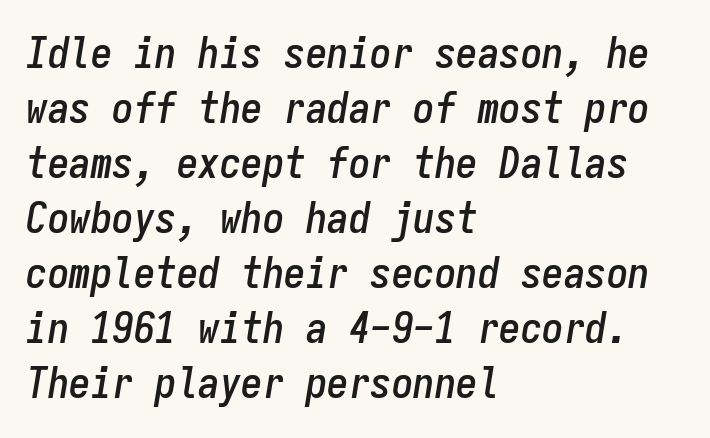
Fixed-width glyphs throughout — classic coding-font behaviour. There is no visible air inserted between adjacent glyphs. The area under the type is left untouched. Does the copy run flush right? No — it runs flush left. If you measured baseline to baseline, you'd find a middling distance. Italic: yes, the glyphs are oblique.
